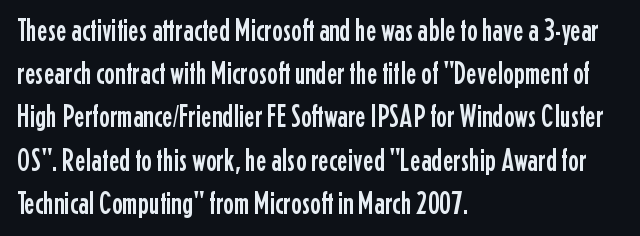
Q: Is the text italic (slanted)? A: No, it is upright.
Q: Is the typeface a serif or a sans-serif typeface? A: Sans-serif.
Q: Is the text underlined? A: No.
Q: How is the paragraph aligned? A: Left-aligned.
Q: Is the spacing between letters normal or unusually wide? A: Normal.
Q: Is the spacing between lines tight, normal or loose? A: Normal.
Q: Width (condensed, normal, or wide)? A: Condensed.
Q: Stroke contrast? A: Low.
Q: x-height? A: Medium.
Q: Monospaced? A: No.
